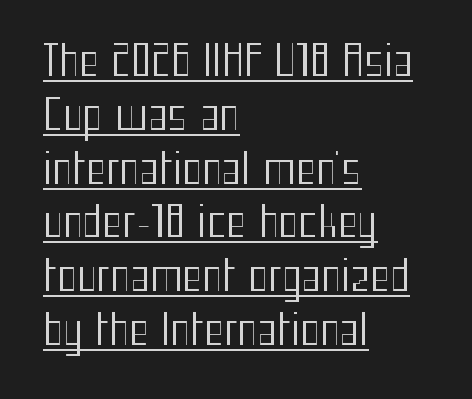
Q: Is the text bold? A: No.
Q: Is the text italic (slanted)? A: No, it is upright.
Q: Is the typeface a serif or a sans-serif typeface? A: Sans-serif.
Q: Is the text underlined? A: Yes.
Q: How is the paragraph aligned? A: Left-aligned.
Q: Is the spacing between letters normal or unusually wide? A: Normal.
Q: Is the spacing between lines tight, normal or loose? A: Normal.
Q: Width (condensed, normal, or wide)? A: Condensed.
Q: Stroke contrast? A: Medium.
Q: x-height? A: Medium.
Q: Monospaced? A: No.
